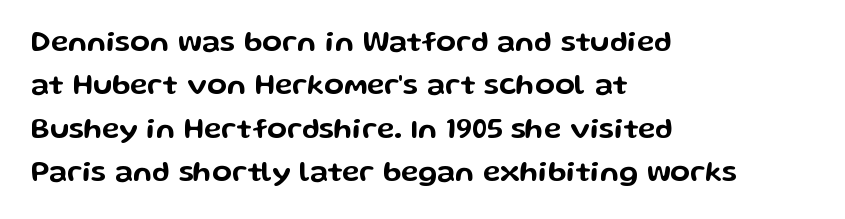
Q: Is the text italic (slanted)? A: No, it is upright.
Q: Is the typeface a serif or a sans-serif typeface? A: Sans-serif.
Q: Is the text underlined? A: No.
Q: How is the paragraph aligned? A: Left-aligned.
Q: Is the spacing between letters normal or unusually wide? A: Normal.
Q: Is the spacing between lines tight, normal or loose? A: Normal.
Q: Width (condensed, normal, or wide)? A: Wide.
Q: Stroke contrast? A: Low.
Q: x-height? A: Medium.
Q: Monospaced? A: No.
